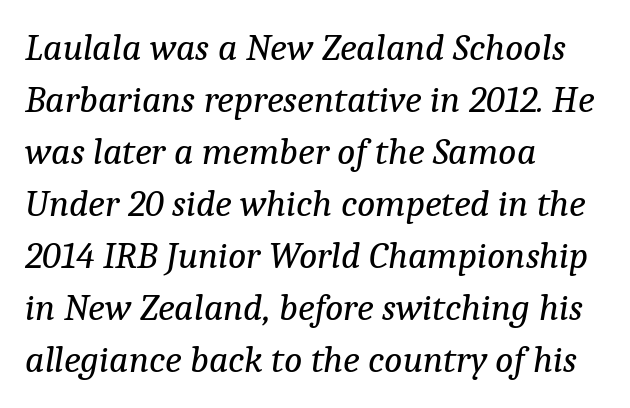
Q: Is the text bold? A: No.
Q: Is the text italic (slanted)? A: Yes, it leans right by about 9 degrees.
Q: Is the typeface a serif or a sans-serif typeface? A: Serif.
Q: Is the text underlined? A: No.
Q: How is the paragraph aligned? A: Left-aligned.
Q: Is the spacing between letters normal or unusually wide? A: Normal.
Q: Is the spacing between lines tight, normal or loose? A: Normal.
Q: Width (condensed, normal, or wide)? A: Normal.
Q: Stroke contrast? A: Low.
Q: x-height? A: Medium.
Q: Monospaced? A: No.
